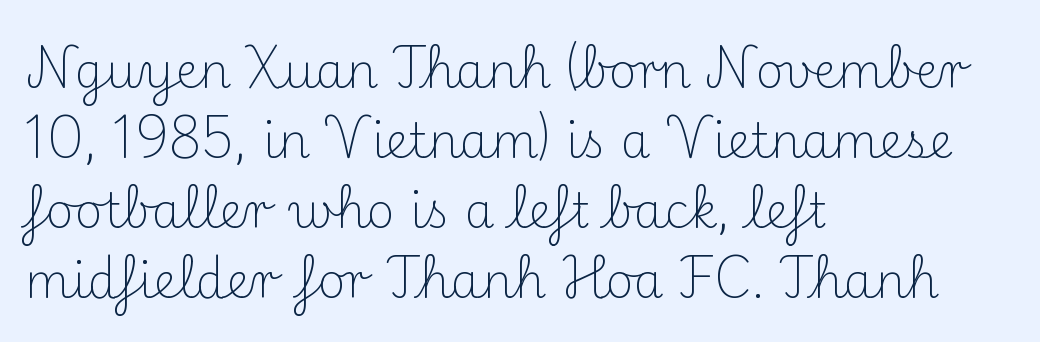
The image shows 48 px light serif type, upright; set left-aligned, normal line spacing (1.46x), normal letter spacing, not underlined; medium stroke contrast and a small x-height.
